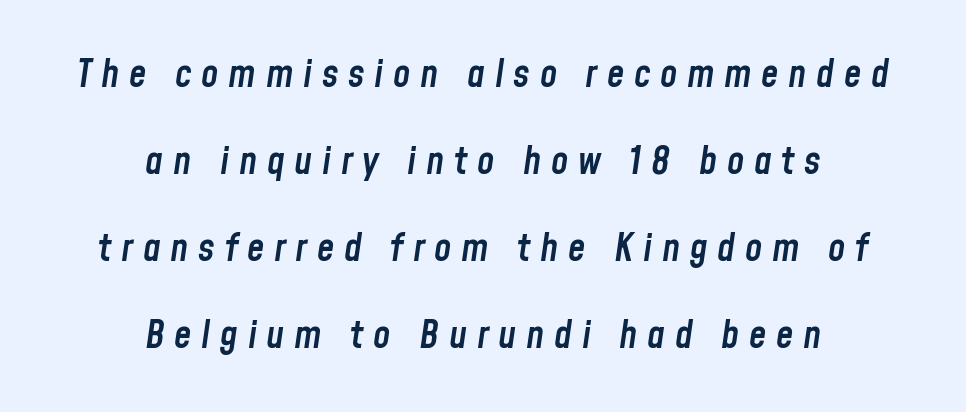
The image shows 39 px semibold, condensed type, italic (leaning right); set centered, loose line spacing (2.23x), unusually wide letter spacing (+0.25 em), not underlined; low stroke contrast and a medium x-height.
